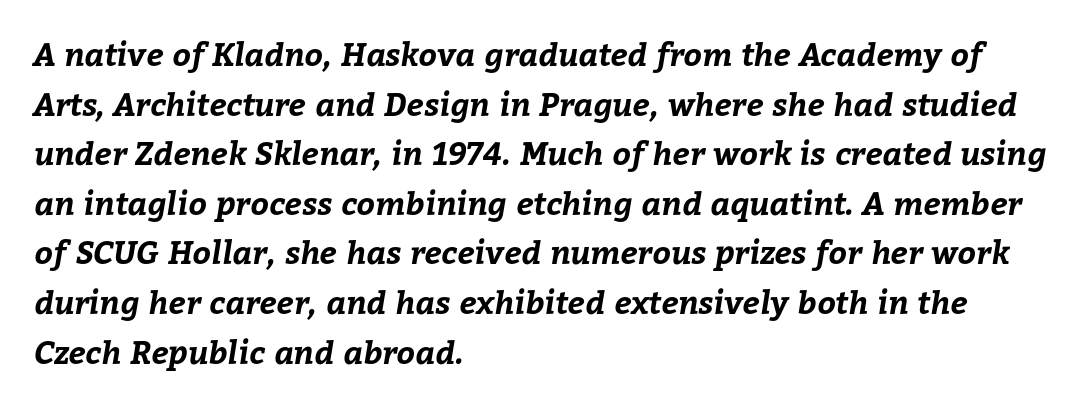
The image shows 32 px bold type; set left-aligned, normal line spacing (1.55x), normal letter spacing, not underlined; low stroke contrast and a medium x-height.
